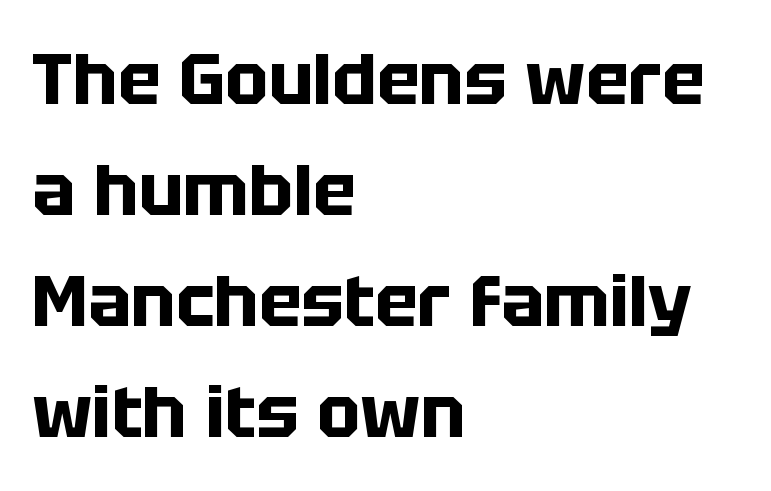
The image shows 72 px bold sans-serif type, upright; set left-aligned, normal line spacing (1.54x), normal letter spacing, not underlined; low stroke contrast and a large x-height.
